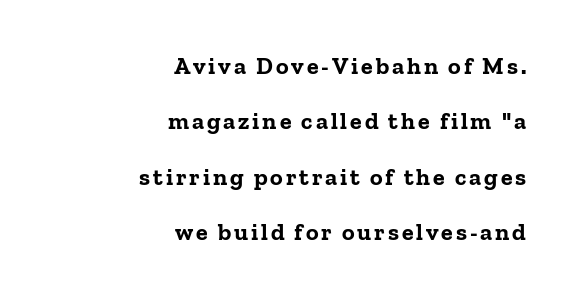
Q: Is the text bold? A: Yes.
Q: Is the text italic (slanted)? A: No, it is upright.
Q: Is the text underlined? A: No.
Q: How is the paragraph aligned? A: Right-aligned.
Q: Is the spacing between lines tight, normal or loose? A: Loose.
